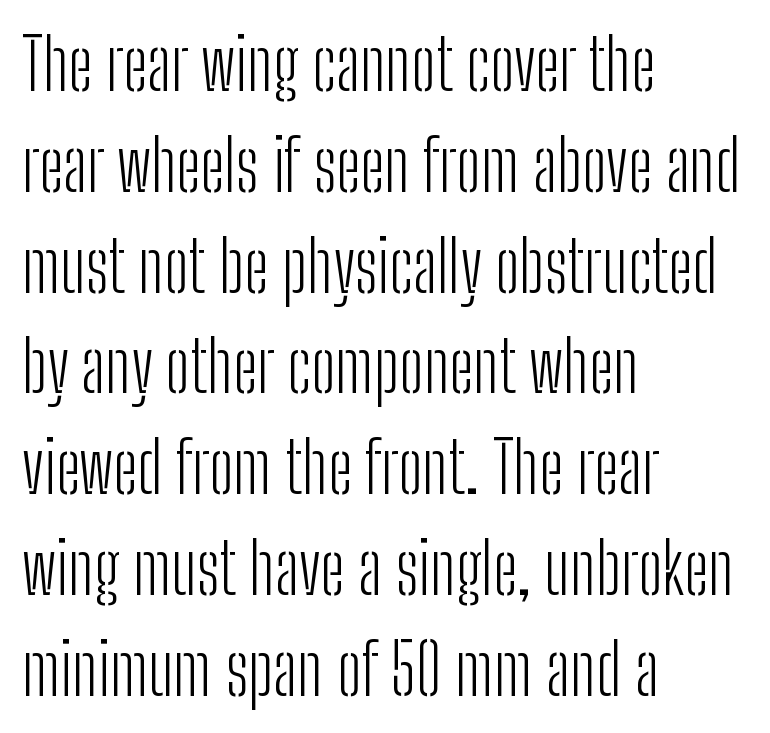
The image shows 70 px light, condensed sans-serif type, upright; set left-aligned, normal line spacing (1.44x), normal letter spacing, not underlined; low stroke contrast and a medium x-height.
